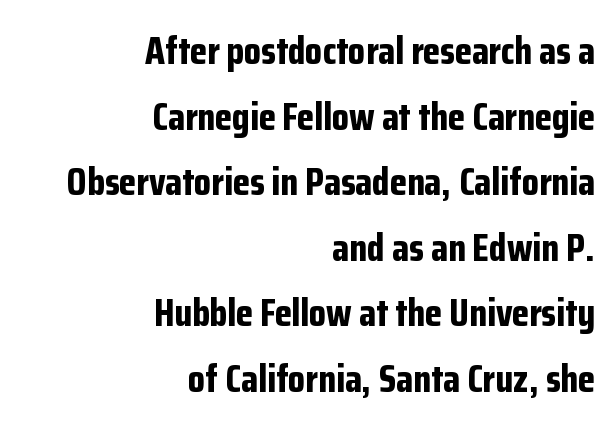
The image shows 39 px bold, condensed sans-serif type, upright; set right-aligned, normal line spacing (1.68x), normal letter spacing, not underlined; low stroke contrast and a medium x-height.
